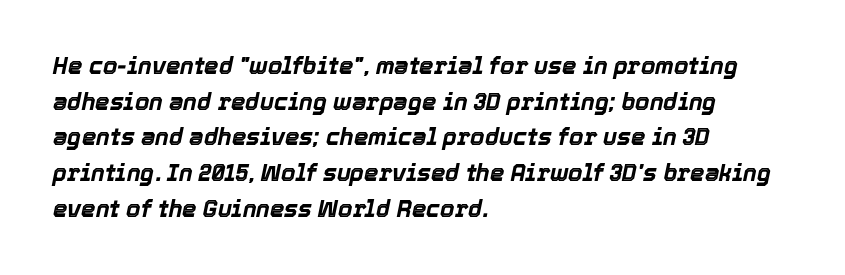
Q: Is the text bold? A: Yes.
Q: Is the text italic (slanted)? A: Yes, it leans right by about 12 degrees.
Q: Is the text underlined? A: No.
Q: How is the paragraph aligned? A: Left-aligned.
Q: Is the spacing between letters normal or unusually wide? A: Normal.
Q: Is the spacing between lines tight, normal or loose? A: Normal.
